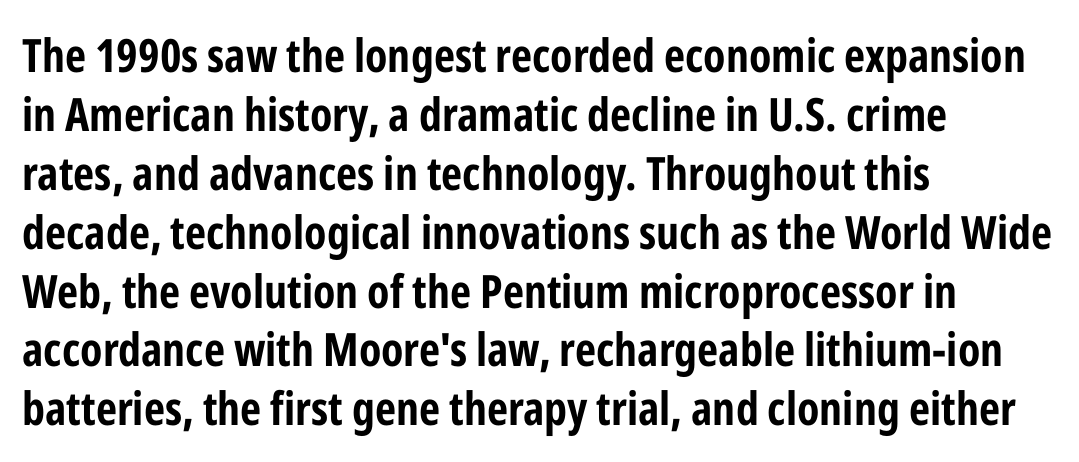
Nobody drew a line under any word here. Glyph-to-glyph distance matches everyday printed text. Teacher's note: observe the even left margin — that is flush-left alignment. The face used here is proportionally spaced, like ordinary book or web type. Look at the stroke-to-counter ratio: heavy, a bold.
